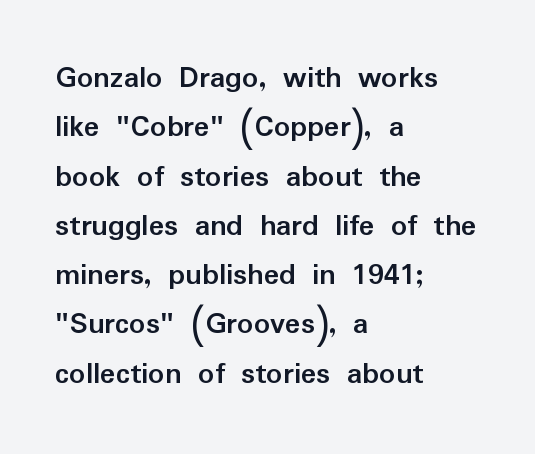
These lines keep a tight, regular rhythm from letter to letter. The foot of each line stays bare and open. Varying glyph widths throughout — classic text-font behaviour. The font is running at its bold setting. The letters stand straight up with perfectly vertical stems. Note: no serifs on the glyphs.
